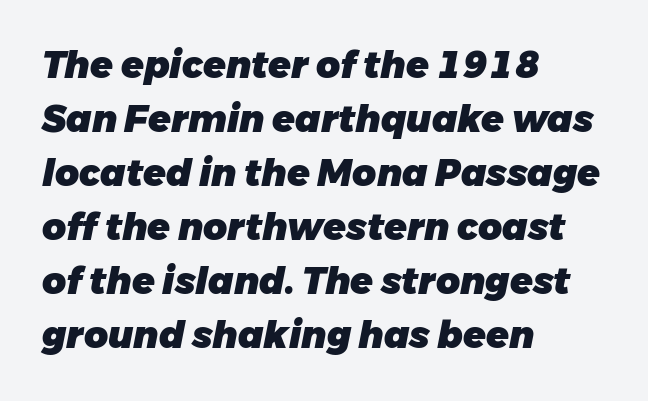
Q: Is the text bold? A: Yes.
Q: Is the text italic (slanted)? A: Yes, it leans right by about 11 degrees.
Q: Is the text underlined? A: No.
Q: How is the paragraph aligned? A: Left-aligned.
Q: Is the spacing between letters normal or unusually wide? A: Normal.
Q: Is the spacing between lines tight, normal or loose? A: Normal.
Q: Width (condensed, normal, or wide)? A: Normal.
Q: Stroke contrast? A: Low.
Q: x-height? A: Medium.
Q: Monospaced? A: No.
